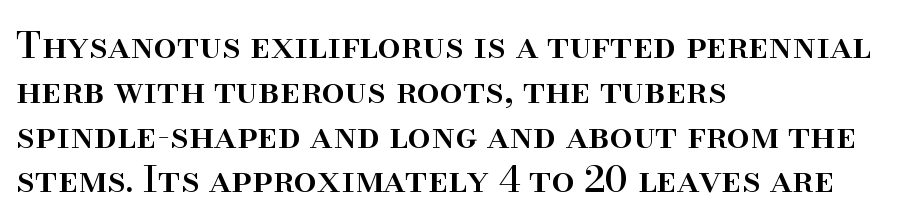
{"serif": "yes", "italic": "no", "width": "normal", "stroke_contrast": "high", "x_height": "small", "monospaced": "no", "underline": "no", "align": "left", "line_spacing_ratio": 1.21, "letter_spacing": "normal", "letter_spacing_em": 0.0, "glyph_px": 37}
